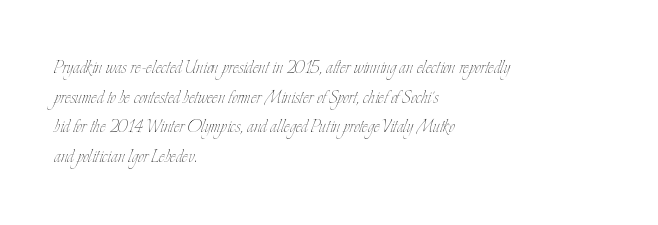
The image shows 22 px text type; set left-aligned, normal line spacing (1.35x), normal letter spacing, not underlined.
